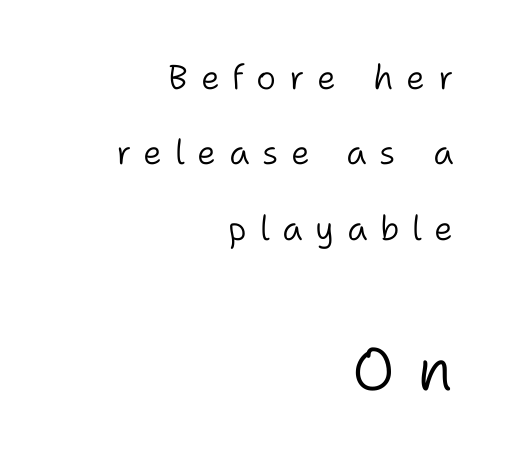
Q: Is the text bold? A: No.
Q: Is the text italic (slanted)? A: No, it is upright.
Q: Is the typeface a serif or a sans-serif typeface? A: Sans-serif.
Q: Is the text underlined? A: No.
Q: How is the paragraph aligned? A: Right-aligned.
Q: Is the spacing between letters normal or unusually wide? A: Unusually wide.
Q: Is the spacing between lines tight, normal or loose? A: Loose.
Q: Which block of text is set in a larger size, the first (top) or the second (bottom)? A: The second (bottom) one.
Q: Width (condensed, normal, or wide)? A: Normal.
Q: Stroke contrast? A: Low.
Q: x-height? A: Medium.
Q: Monospaced? A: No.
